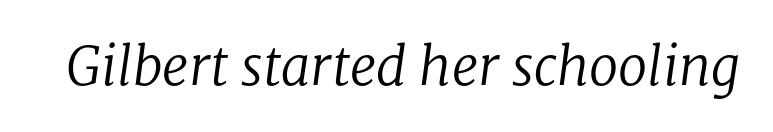
{"serif": "yes", "italic": "yes", "lean": "right", "slant_degrees": 8, "bold": "no", "weight": "regular", "width": "normal", "stroke_contrast": "low", "x_height": "medium", "monospaced": "no", "underline": "no", "letter_spacing": "normal", "letter_spacing_em": 0.0, "glyph_px": 53}
